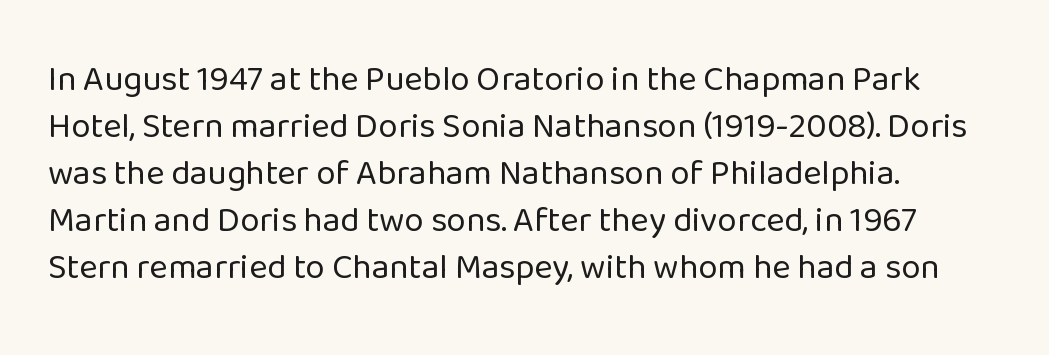
The image shows 35 px regular-weight sans-serif type, upright; set left-aligned, normal line spacing (1.34x), normal letter spacing, not underlined; low stroke contrast and a medium x-height.
